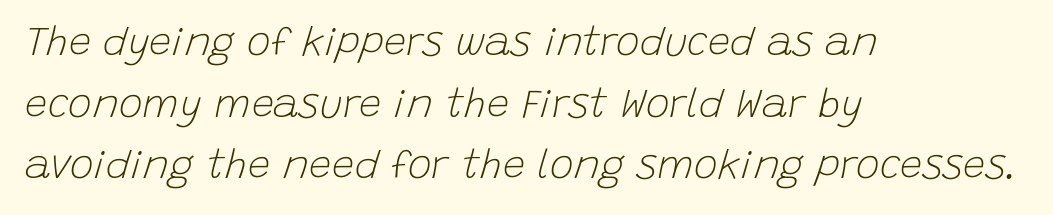
{"italic": "yes", "lean": "right", "slant_degrees": 15, "bold": "no", "weight": "light", "width": "normal", "stroke_contrast": "low", "x_height": "large", "monospaced": "no", "underline": "no", "align": "left", "line_spacing": "normal", "line_spacing_ratio": 1.54, "letter_spacing": "normal", "letter_spacing_em": 0.0, "glyph_px": 40}
